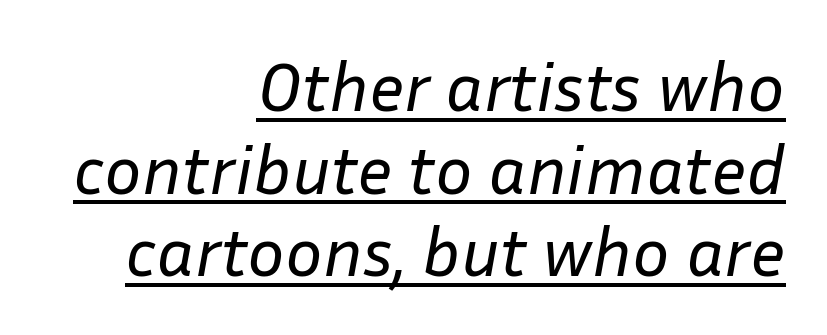
{"italic": "yes", "lean": "right", "slant_degrees": 10, "bold": "no", "weight": "regular", "width": "normal", "stroke_contrast": "low", "x_height": "medium", "monospaced": "no", "underline": "yes", "align": "right", "line_spacing_ratio": 1.18, "letter_spacing": "normal", "letter_spacing_em": 0.0, "glyph_px": 70}
